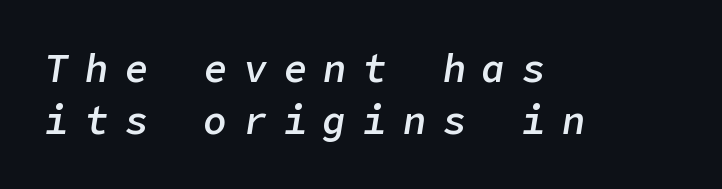
Teacher's note: observe the even left margin — that is flush-left alignment. The glyphs look as if they've been sheared to an angle. These lines sit exactly where default settings would place them. Its strokes are somewhat broadened, the hallmark of semibold type. The tracking reads as deliberately expanded to a designer's eye. Quick note: underline off.
